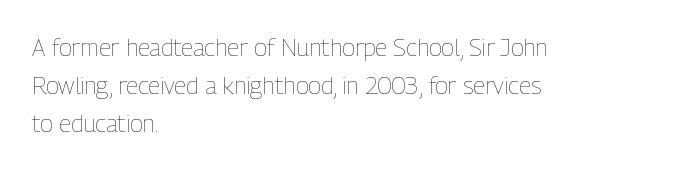
The image shows 24 px text type, upright; set left-aligned, normal line spacing (1.59x), normal letter spacing, not underlined.
